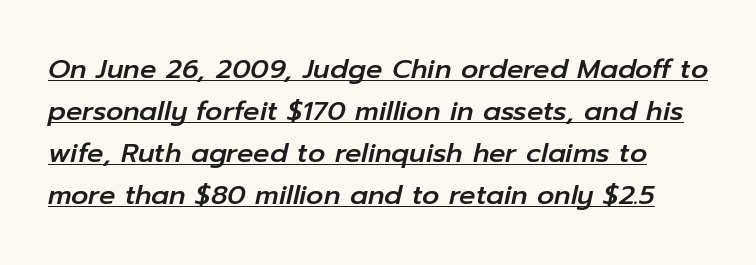
Does the leading feel generous? No, just average. Tracking value appears to be zero — textbook default spacing. Underline: present. The specimen reads as italic at a glance.
